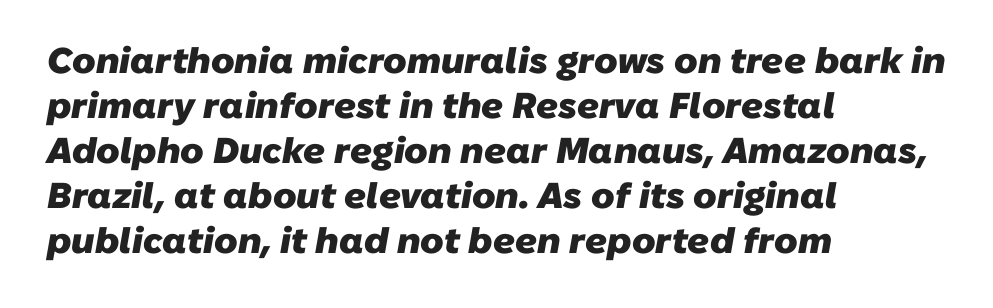
{"serif": "no", "bold": "yes", "weight": "heavy", "width": "normal", "stroke_contrast": "low", "x_height": "medium", "monospaced": "no", "underline": "no", "align": "left", "line_spacing": "normal", "line_spacing_ratio": 1.25, "letter_spacing": "normal", "letter_spacing_em": 0.0, "glyph_px": 36}
